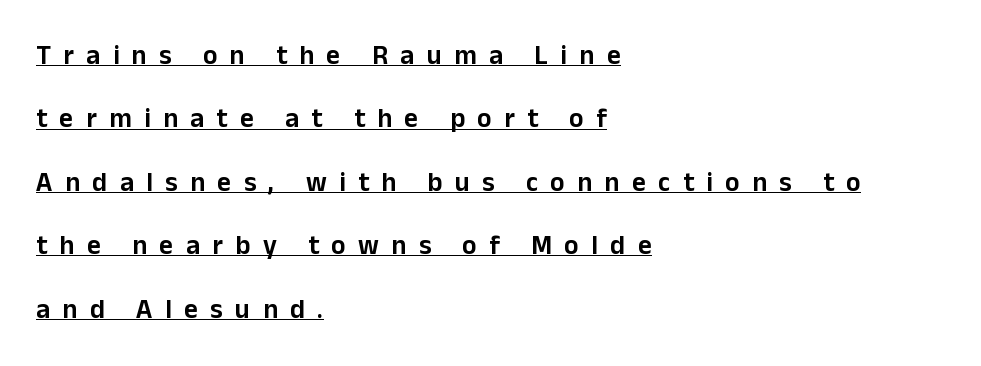
Somebody hit Ctrl+U on this one — the words are underlined. The passage shown stacks its lines with a broad gap. The text block is weighted toward the left margin, trailing off unevenly rightward. Nope, not italic — everything's standing straight. Compared with typical body copy, the letter spacing here is much looser.
